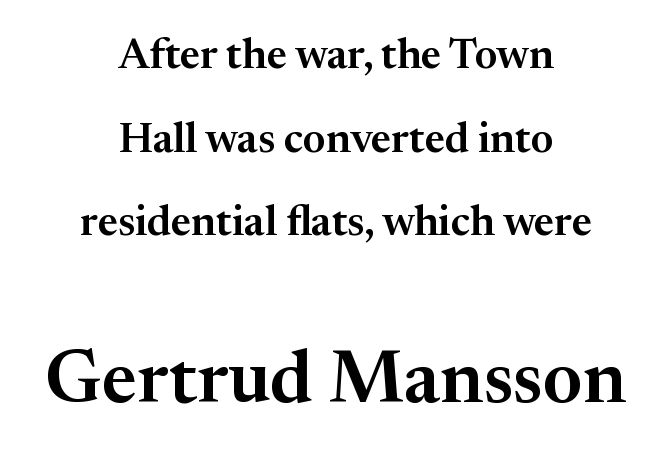
Q: Is the text italic (slanted)? A: No, it is upright.
Q: Is the typeface a serif or a sans-serif typeface? A: Serif.
Q: Is the text underlined? A: No.
Q: How is the paragraph aligned? A: Centered.
Q: Is the spacing between letters normal or unusually wide? A: Normal.
Q: Is the spacing between lines tight, normal or loose? A: Loose.
Q: Which block of text is set in a larger size, the first (top) or the second (bottom)? A: The second (bottom) one.
Q: Width (condensed, normal, or wide)? A: Normal.
Q: Stroke contrast? A: Medium.
Q: x-height? A: Medium.
Q: Monospaced? A: No.
